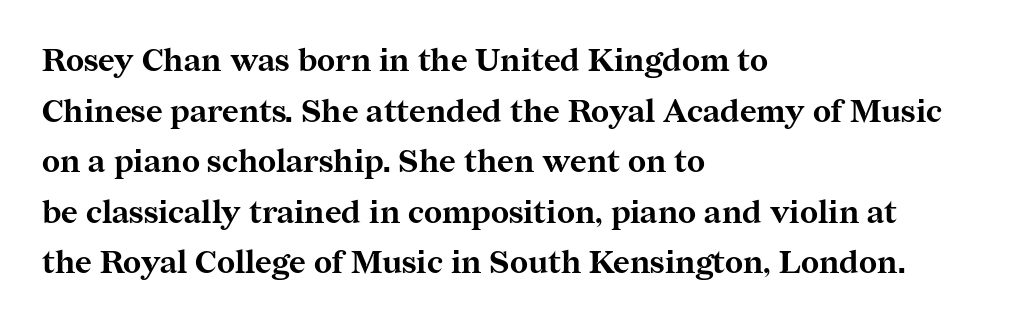
A typesetter would call this proportional, since set widths differ per character. Characters remain perfectly vertical along every line. Visually the block forms a straight wall on the left and a jagged coastline on the right. Unlike a clean sans, this face finishes its strokes with serifs. Anything drawn beneath the words? Only blank space. Its strokes are broad and dark, the hallmark of bold type.
